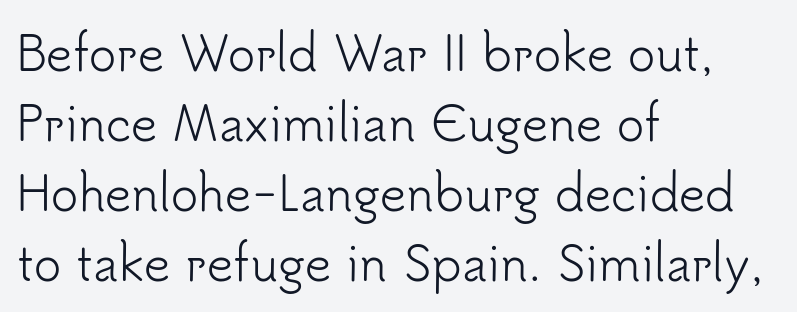
The rendering uses natural spacing where letterforms have individual widths. The typesetter chose a ragged-right arrangement here. Successive baselines arrive at the customary interval. The baseline area is clear. Stroke terminals: plain, sans-serif.
